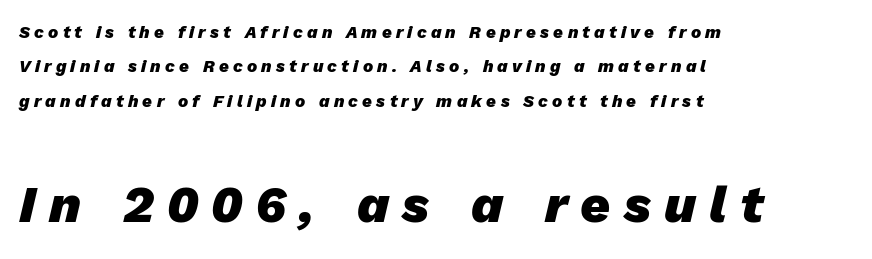
The image shows 52 px heavy type, italic (leaning right); set left-aligned, loose line spacing (2.02x), unusually wide letter spacing (+0.25 em), not underlined; the second (bottom) block is 3.06x larger; low stroke contrast and a medium x-height.
